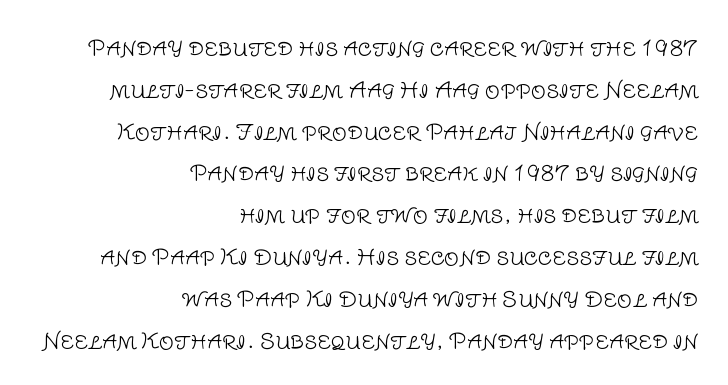
The image shows 21 px text type; set right-aligned, loose line spacing (1.99x), normal letter spacing, not underlined.
